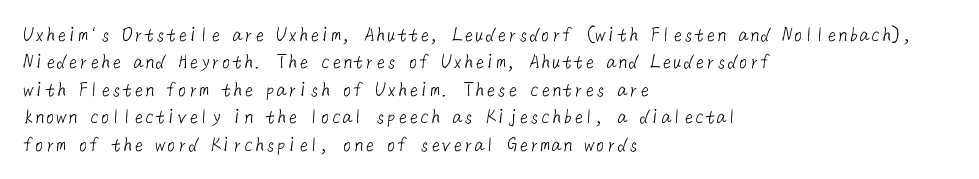
Q: Is the text bold? A: No.
Q: Is the text underlined? A: No.
Q: How is the paragraph aligned? A: Left-aligned.
Q: Is the spacing between letters normal or unusually wide? A: Normal.
Q: Is the spacing between lines tight, normal or loose? A: Normal.
